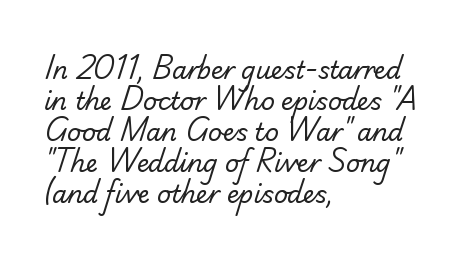
{"bold": "no", "underline": "no", "align": "left", "line_spacing": "normal", "line_spacing_ratio": 1.29, "letter_spacing": "normal", "letter_spacing_em": 0.0, "glyph_px": 24}
